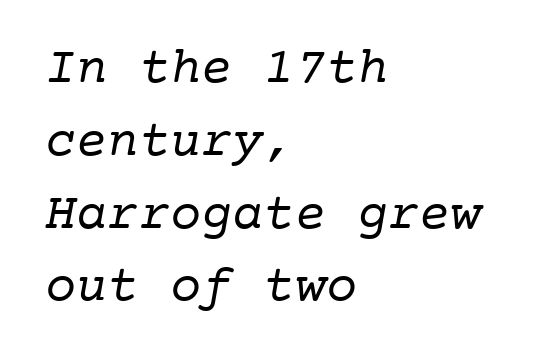
{"serif": "yes", "bold": "no", "weight": "regular", "width": "normal", "stroke_contrast": "low", "x_height": "medium", "monospaced": "yes", "underline": "no", "align": "left", "line_spacing": "normal", "line_spacing_ratio": 1.4, "letter_spacing": "normal", "letter_spacing_em": 0.0, "glyph_px": 52}
